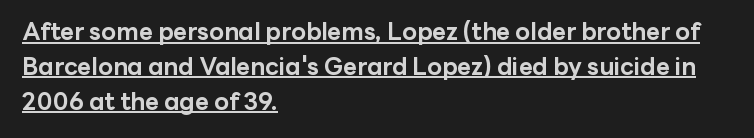
{"italic": "no", "bold": "yes", "underline": "yes", "align": "left", "line_spacing": "normal", "line_spacing_ratio": 1.45, "letter_spacing": "normal", "letter_spacing_em": 0.0, "glyph_px": 24}
